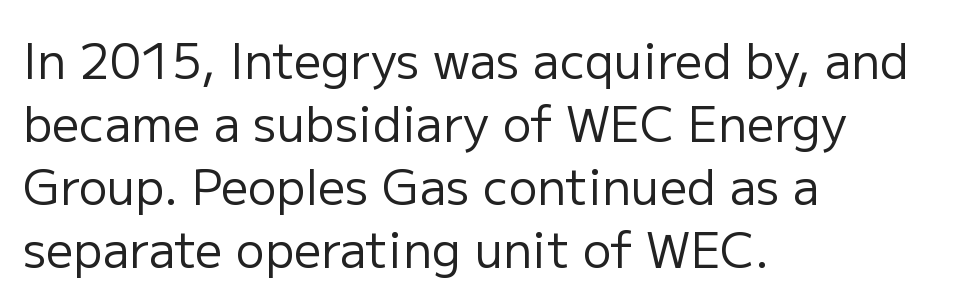
Q: Is the text bold? A: No.
Q: Is the text italic (slanted)? A: No, it is upright.
Q: Is the typeface a serif or a sans-serif typeface? A: Sans-serif.
Q: Is the text underlined? A: No.
Q: How is the paragraph aligned? A: Left-aligned.
Q: Is the spacing between letters normal or unusually wide? A: Normal.
Q: Is the spacing between lines tight, normal or loose? A: Normal.
Q: Width (condensed, normal, or wide)? A: Normal.
Q: Stroke contrast? A: Low.
Q: x-height? A: Medium.
Q: Monospaced? A: No.
